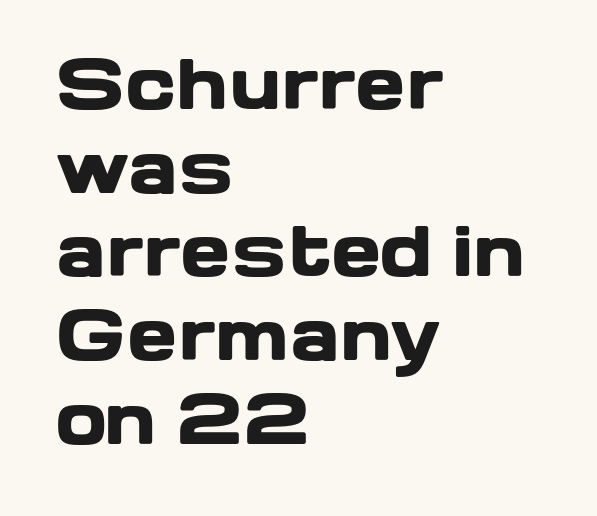
The font's upright variant was chosen for this text. No word sits above an underline. The leading is moderate, giving the passage an even texture. Compared with a centered layout, this one pins lines to the left instead. The gaps between neighbouring characters are ordinary and unremarkable. Classification — sans serif.
